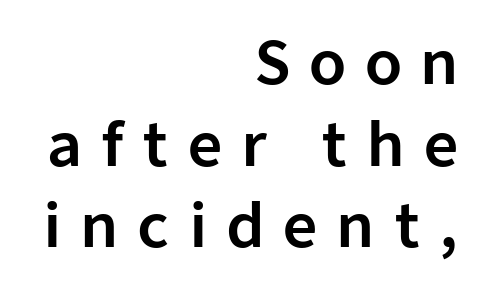
{"serif": "no", "italic": "no", "width": "normal", "stroke_contrast": "low", "x_height": "medium", "monospaced": "no", "underline": "no", "align": "right", "line_spacing": "normal", "line_spacing_ratio": 1.36, "letter_spacing": "wide", "letter_spacing_em": 0.31, "glyph_px": 60}
